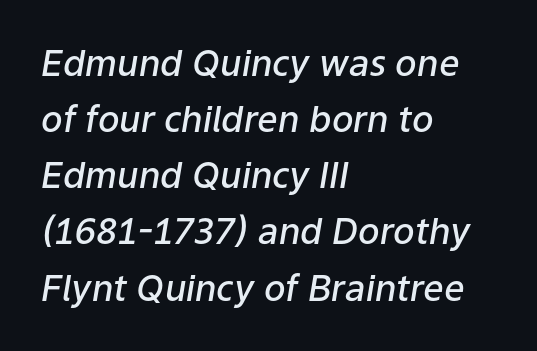
The image shows 36 px semibold type, italic (leaning right); set left-aligned, normal line spacing (1.56x), normal letter spacing, not underlined; low stroke contrast and a medium x-height.
